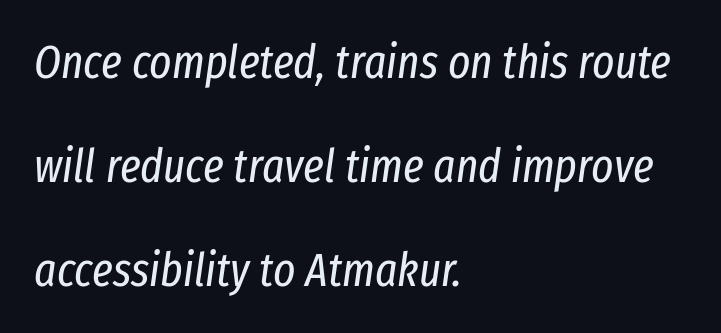
The image shows 47 px regular-weight, condensed type, italic (leaning right); set left-aligned, loose line spacing (2.21x), normal letter spacing, not underlined; low stroke contrast and a medium x-height.
